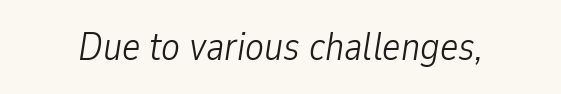
{"italic": "yes", "lean": "right", "slant_degrees": 9, "bold": "no", "weight": "light", "width": "condensed", "stroke_contrast": "low", "x_height": "medium", "monospaced": "no", "underline": "no", "letter_spacing": "normal", "letter_spacing_em": 0.0, "glyph_px": 39}
